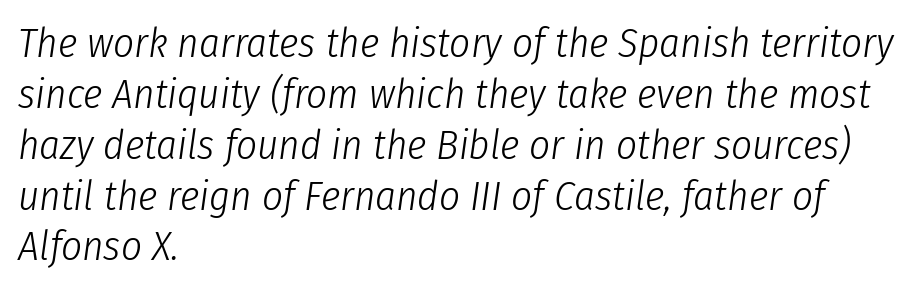
The face used here has a pronounced slope to its letters. Compared with a typical body face, this is equally light or lighter still. Underlining? Definitely not there. The tracking reads as untouched default to a designer's eye. Compared with a centered layout, this one pins lines to the left instead.
